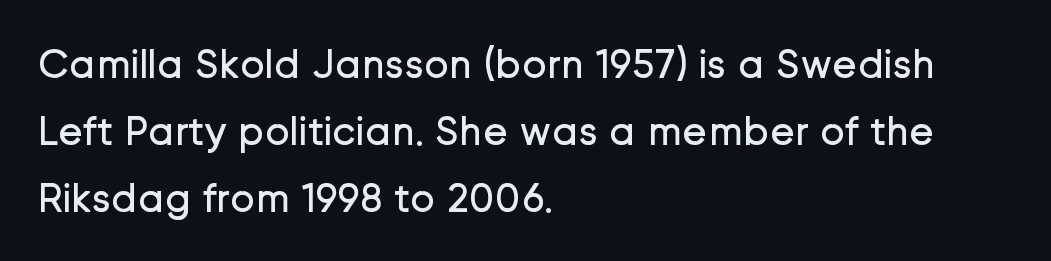
The image shows 42 px regular-weight sans-serif type, upright; set left-aligned, normal line spacing (1.6x), normal letter spacing, not underlined; low stroke contrast and a medium x-height.
